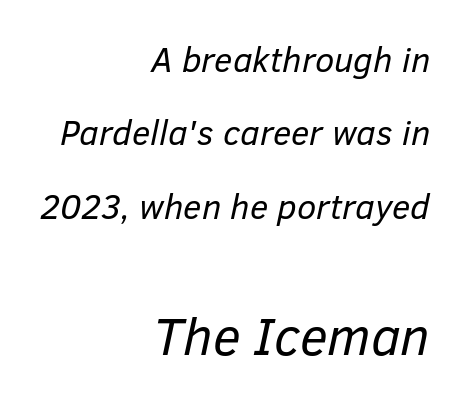
The image shows 53 px regular-weight type, italic (leaning right); set right-aligned, loose line spacing (2.1x), normal letter spacing, not underlined; the second (bottom) block is 1.51x larger; low stroke contrast and a medium x-height.
